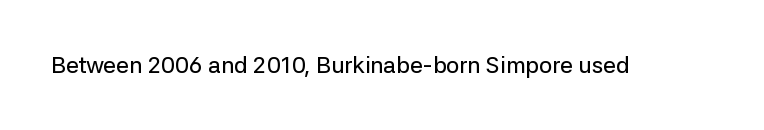
{"italic": "no", "underline": "no", "letter_spacing": "normal", "letter_spacing_em": 0.0, "glyph_px": 23}
